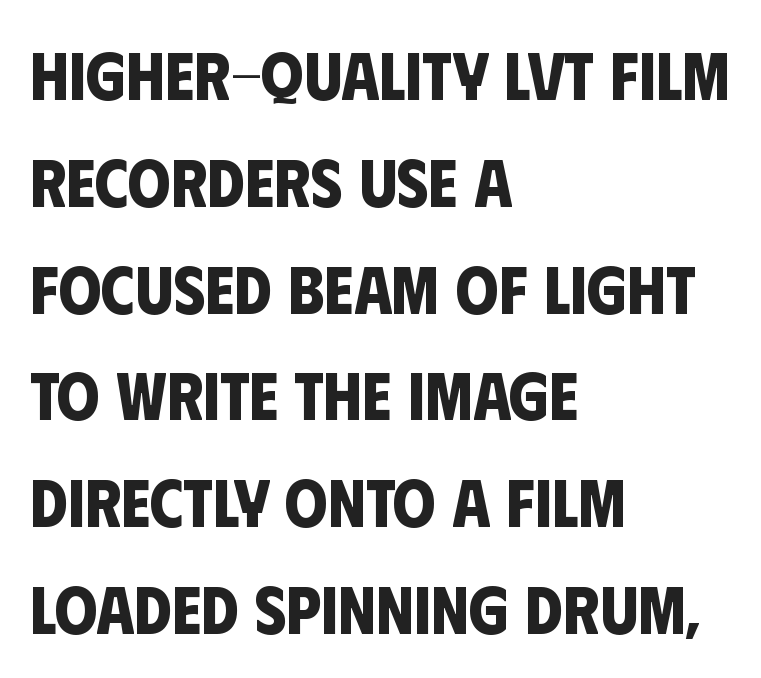
Typeset ragged right — the left edge is the straight one. The block of text has a typical density, with ordinary space between rows. Beneath every word, the page is bare. The font family rendered here belongs to the sans-serif group. A dark, heavy texture on the line: the type is bold.
